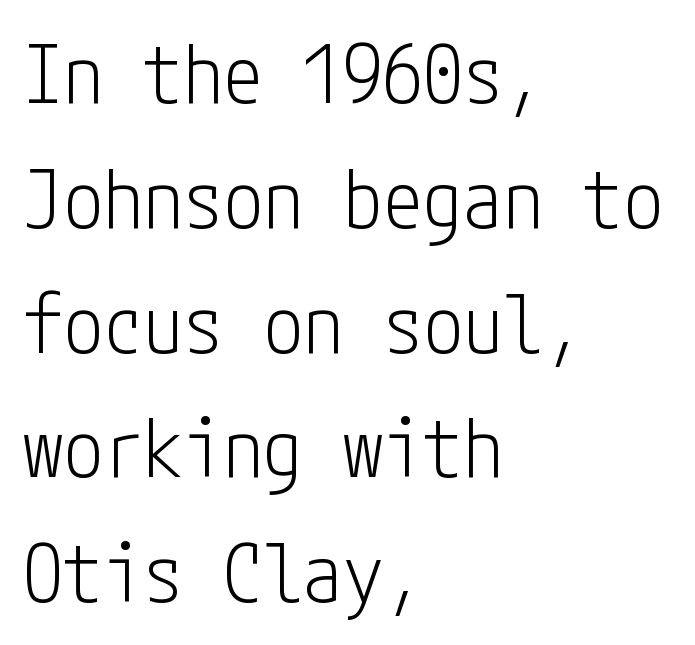
Q: Is the text bold? A: No.
Q: Is the text italic (slanted)? A: No, it is upright.
Q: Is the typeface a serif or a sans-serif typeface? A: Sans-serif.
Q: Is the text underlined? A: No.
Q: How is the paragraph aligned? A: Left-aligned.
Q: Is the spacing between letters normal or unusually wide? A: Normal.
Q: Is the spacing between lines tight, normal or loose? A: Normal.
Q: Width (condensed, normal, or wide)? A: Condensed.
Q: Stroke contrast? A: Low.
Q: x-height? A: Medium.
